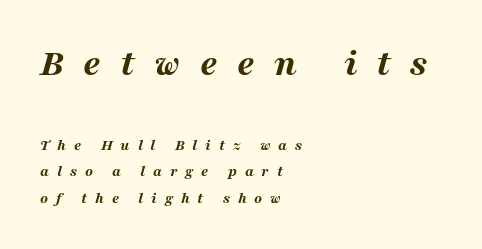
Q: Is the text bold? A: Yes.
Q: Is the text italic (slanted)? A: Yes, it leans right by about 16 degrees.
Q: Is the text underlined? A: No.
Q: How is the paragraph aligned? A: Left-aligned.
Q: Is the spacing between letters normal or unusually wide? A: Unusually wide.
Q: Is the spacing between lines tight, normal or loose? A: Normal.
Q: Which block of text is set in a larger size, the first (top) or the second (bottom)? A: The first (top) one.
Q: Width (condensed, normal, or wide)? A: Wide.
Q: Stroke contrast? A: Medium.
Q: x-height? A: Medium.
Q: Monospaced? A: No.
